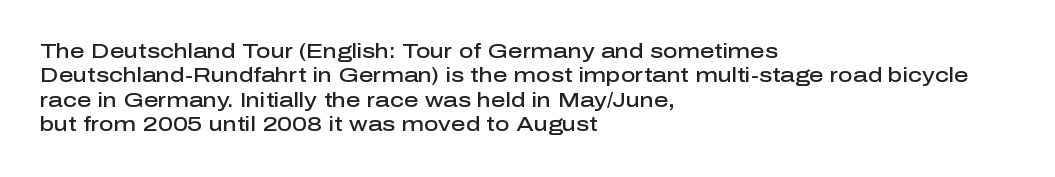
A typesetter would mark this as roman, not italic. Standard letterfit; no display-style spreading of the glyphs. This is the in-between weight designers call semibold or demi. The rendering anchors every line to the left-hand side. The area under the type is left untouched.
